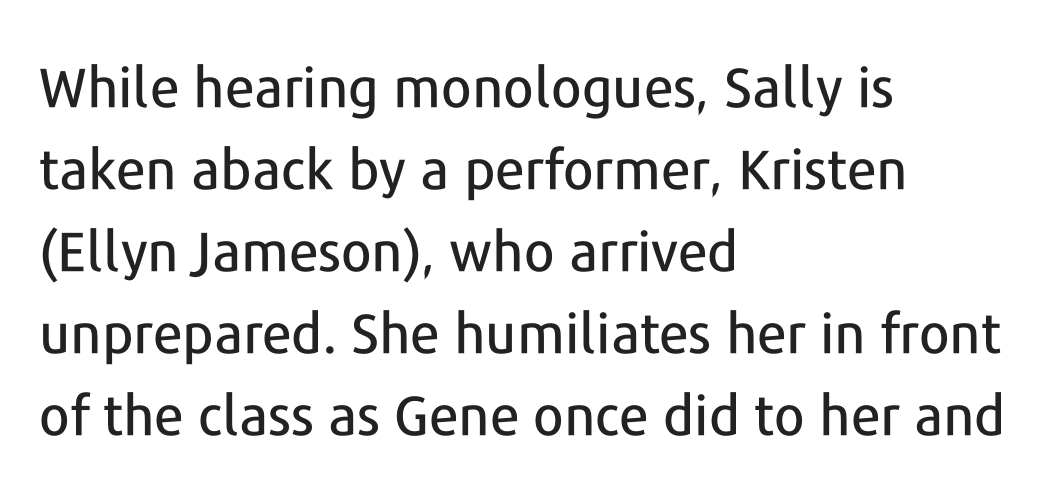
The image shows 55 px sans-serif type, upright; set left-aligned, normal line spacing (1.49x), normal letter spacing, not underlined; low stroke contrast and a medium x-height.
